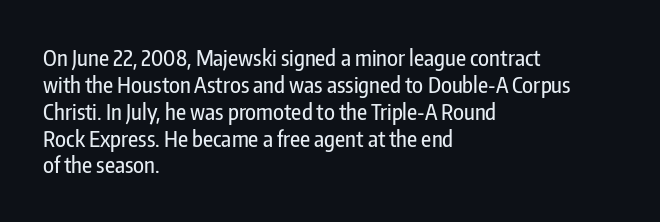
The image shows 22 px text type, upright; set left-aligned, line spacing 1.22x, normal letter spacing, not underlined.
